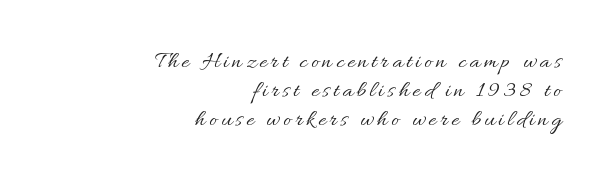
The passage is arranged like a letterhead date or caption credit — flush right. The weight tops out at a normal text grade. Has an underline been added? It has not.
